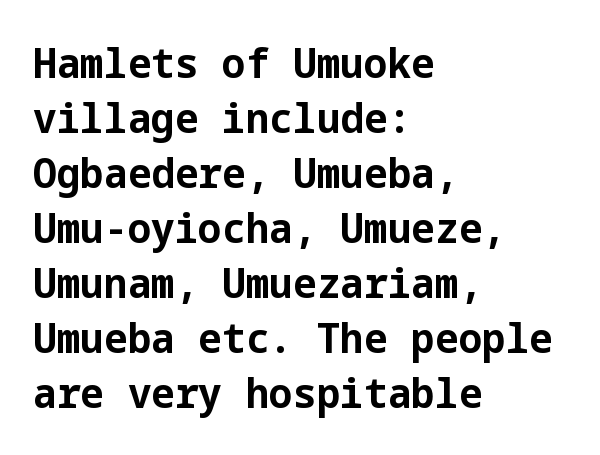
The image shows 42 px bold sans-serif type, upright; set left-aligned, normal line spacing (1.31x), normal letter spacing, not underlined; low stroke contrast and a medium x-height.
